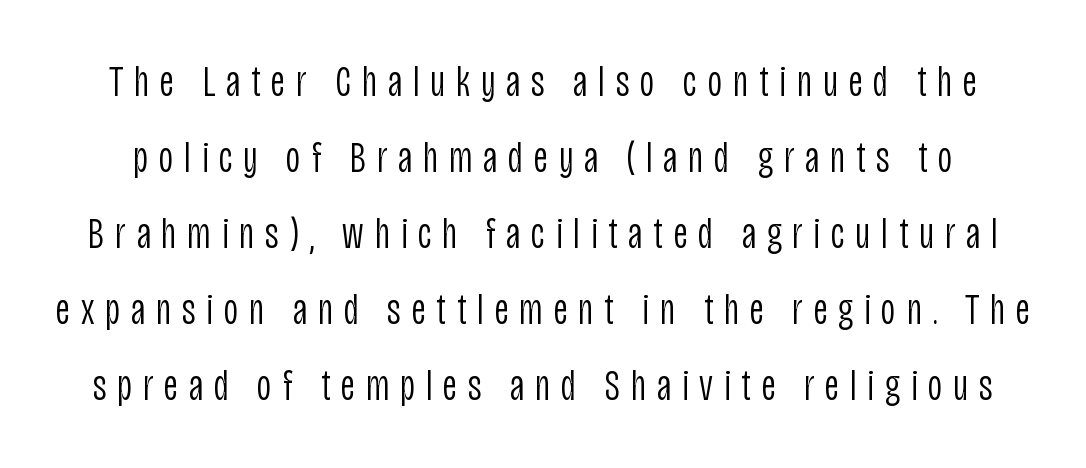
The image shows 45 px light, condensed sans-serif type, upright; set normal line spacing (1.69x), unusually wide letter spacing (+0.24 em), not underlined; low stroke contrast and a large x-height.
